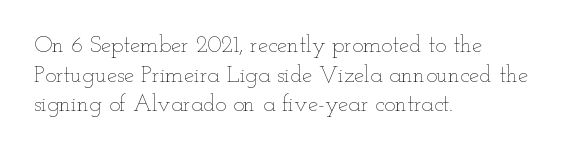
The image shows 23 px text type, upright; set left-aligned, normal line spacing (1.29x), normal letter spacing, not underlined.
